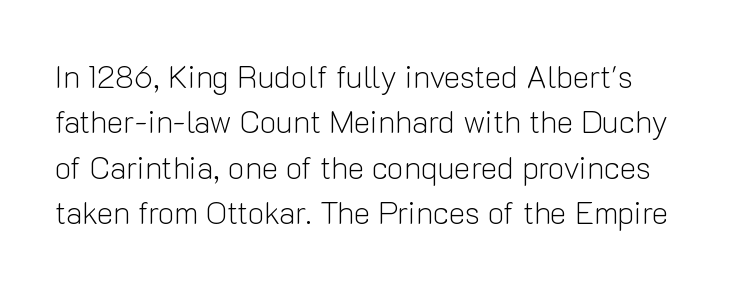
Q: Is the text bold? A: No.
Q: Is the text italic (slanted)? A: No, it is upright.
Q: Is the typeface a serif or a sans-serif typeface? A: Sans-serif.
Q: Is the text underlined? A: No.
Q: Is the spacing between letters normal or unusually wide? A: Normal.
Q: Is the spacing between lines tight, normal or loose? A: Normal.
Q: Width (condensed, normal, or wide)? A: Normal.
Q: Stroke contrast? A: Low.
Q: x-height? A: Medium.
Q: Monospaced? A: No.
